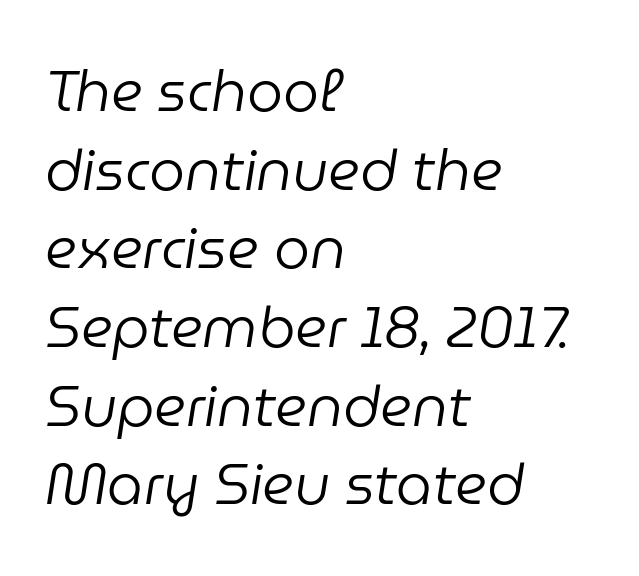
Q: Is the text bold? A: No.
Q: Is the text italic (slanted)? A: Yes, it leans right by about 9 degrees.
Q: Is the text underlined? A: No.
Q: How is the paragraph aligned? A: Left-aligned.
Q: Is the spacing between letters normal or unusually wide? A: Normal.
Q: Is the spacing between lines tight, normal or loose? A: Normal.
Q: Width (condensed, normal, or wide)? A: Normal.
Q: Stroke contrast? A: Low.
Q: x-height? A: Medium.
Q: Monospaced? A: No.
